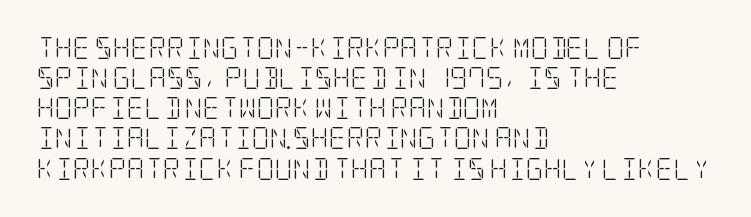
Q: Is the text bold? A: No.
Q: Is the text italic (slanted)? A: No, it is upright.
Q: Is the text underlined? A: No.
Q: How is the paragraph aligned? A: Left-aligned.
Q: Is the spacing between letters normal or unusually wide? A: Normal.
Q: Is the spacing between lines tight, normal or loose? A: Normal.
